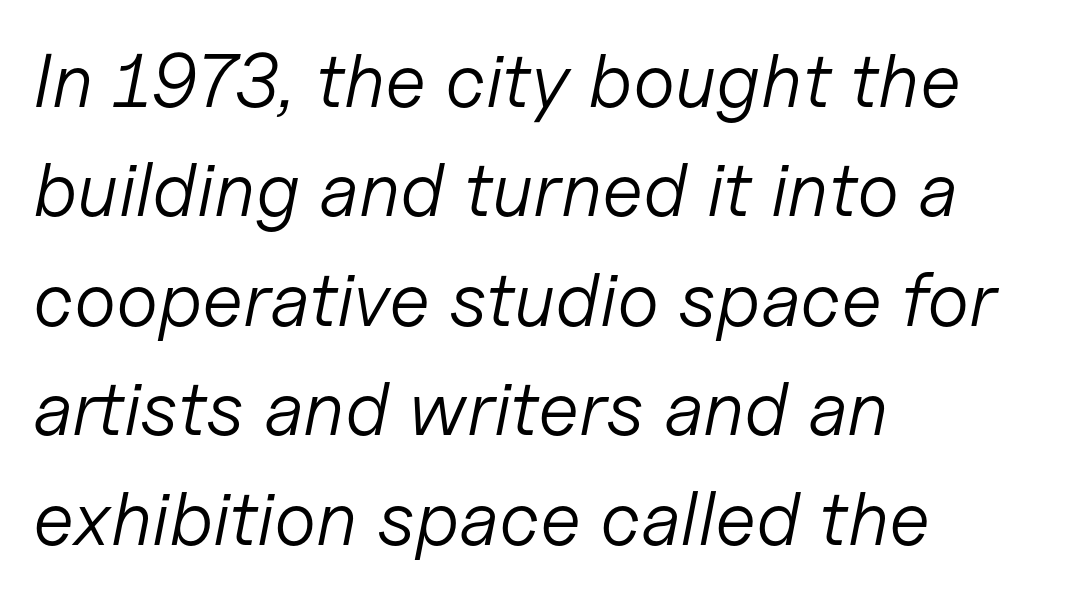
The image shows 76 px light type, italic (leaning right); set left-aligned, normal line spacing (1.44x), normal letter spacing, not underlined; low stroke contrast and a medium x-height.
